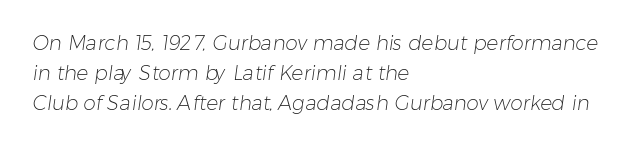
Observe the ordinary spacing: letters are neighbours, not strangers. One-word summary of the alignment: left. The cut favours lightness, reaching ordinary text weight at its darkest. Evenly set lines give the paragraph a standard silhouette. Rule under the text: the space is simply empty.
